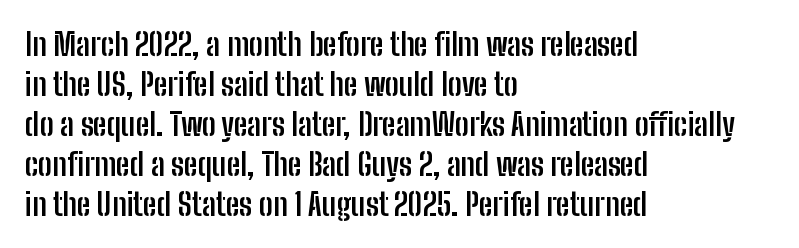
Honestly, the letter spacing is just normal — you wouldn't notice it. Line starts are locked; line ends wander. Nothing sits at the stroke ends, so this counts as sans-serif. The type sits square on the baseline with zero lean.
